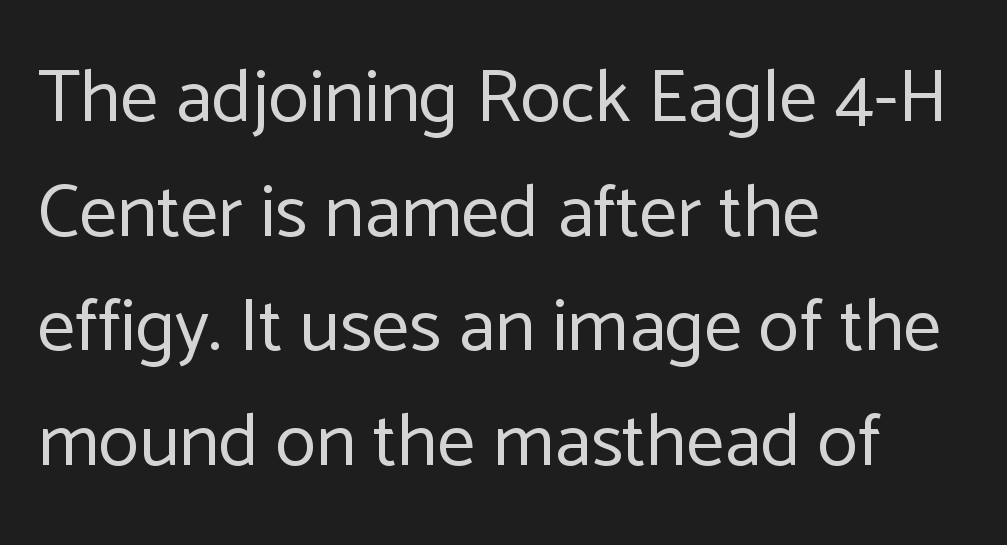
{"serif": "no", "italic": "no", "bold": "no", "weight": "regular", "width": "normal", "stroke_contrast": "low", "x_height": "medium", "monospaced": "no", "underline": "no", "align": "left", "line_spacing": "normal", "line_spacing_ratio": 1.53, "letter_spacing": "normal", "letter_spacing_em": 0.0, "glyph_px": 75}
